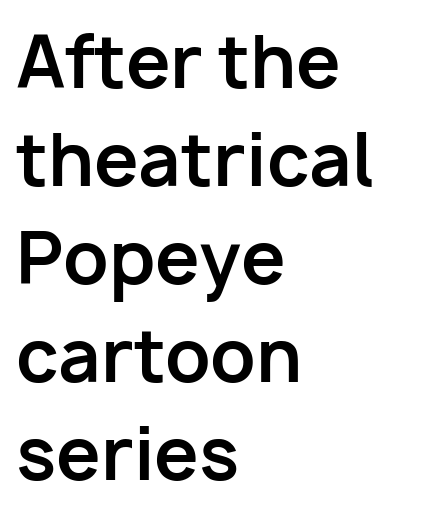
Q: Is the text bold? A: Yes.
Q: Is the text italic (slanted)? A: No, it is upright.
Q: Is the typeface a serif or a sans-serif typeface? A: Sans-serif.
Q: Is the text underlined? A: No.
Q: How is the paragraph aligned? A: Left-aligned.
Q: Is the spacing between letters normal or unusually wide? A: Normal.
Q: Is the spacing between lines tight, normal or loose? A: Normal.
Q: Width (condensed, normal, or wide)? A: Normal.
Q: Stroke contrast? A: Low.
Q: x-height? A: Medium.
Q: Monospaced? A: No.
